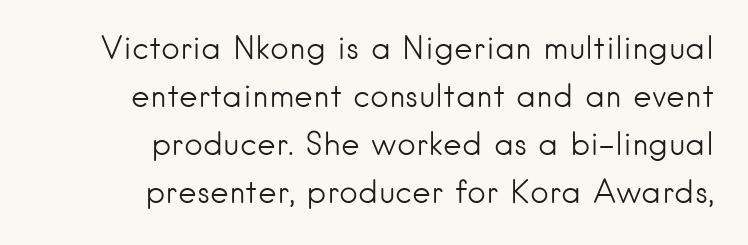
The image shows 32 px light sans-serif type, upright; set right-aligned, normal line spacing (1.5x), normal letter spacing, not underlined; low stroke contrast and a small x-height.
